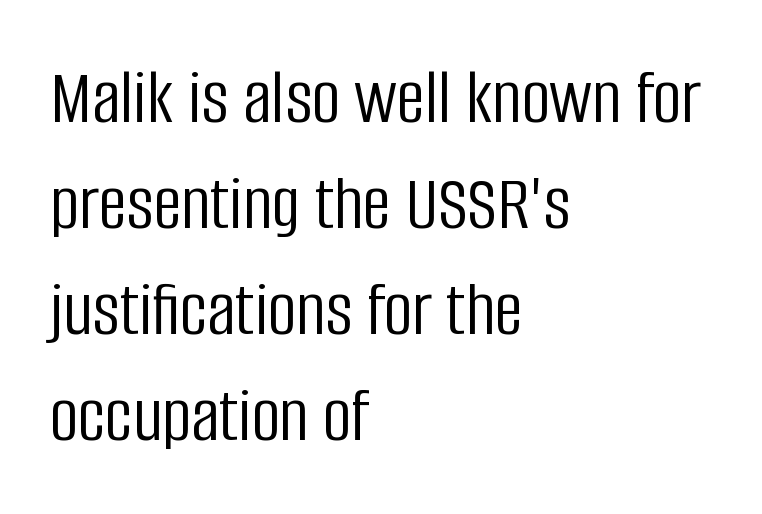
Q: Is the text bold? A: No.
Q: Is the text italic (slanted)? A: No, it is upright.
Q: Is the typeface a serif or a sans-serif typeface? A: Sans-serif.
Q: Is the text underlined? A: No.
Q: How is the paragraph aligned? A: Left-aligned.
Q: Is the spacing between letters normal or unusually wide? A: Normal.
Q: Is the spacing between lines tight, normal or loose? A: Normal.
Q: Width (condensed, normal, or wide)? A: Condensed.
Q: Stroke contrast? A: Low.
Q: x-height? A: Large.
Q: Monospaced? A: No.
